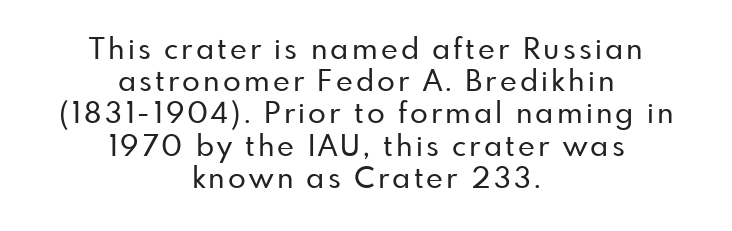
Q: Is the text italic (slanted)? A: No, it is upright.
Q: Is the typeface a serif or a sans-serif typeface? A: Sans-serif.
Q: Is the text underlined? A: No.
Q: How is the paragraph aligned? A: Centered.
Q: Is the spacing between lines tight, normal or loose? A: Tight.
Q: Width (condensed, normal, or wide)? A: Normal.
Q: Stroke contrast? A: Low.
Q: x-height? A: Small.
Q: Monospaced? A: No.
